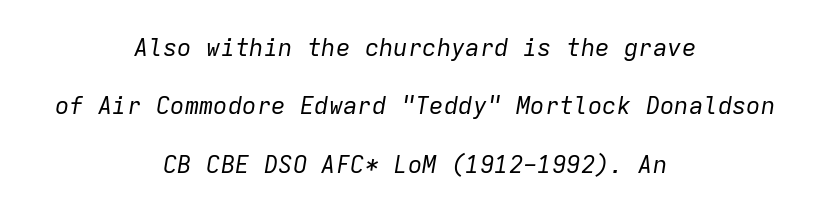
This sample uses plain, unmodified letter spacing. Letters rest on an invisible, unmarked baseline. If you folded the block vertically in half, each line would mirror itself in length. Stems and bowls with no extra thickness — not bold. The font's italic variant was chosen for this text. The designer dialed line spacing up above the default.
